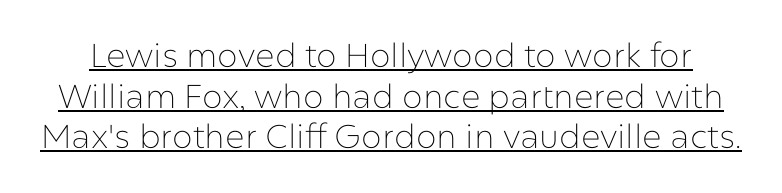
Spacing between characters is what you'd get straight out of the box. Type style note: lacks serifs. If you drew a line through each stem, it would be perfectly vertical. Emphasis is given by a line drawn under the lettering. Each letter keeps its own natural width here, so spacing adapts to shape.
